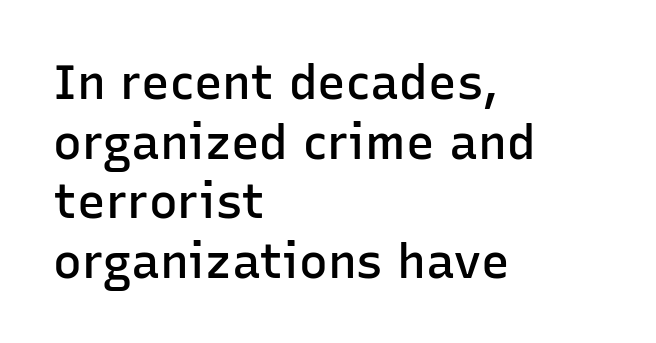
Q: Is the text bold? A: Semi-bold.
Q: Is the text italic (slanted)? A: No, it is upright.
Q: Is the typeface a serif or a sans-serif typeface? A: Sans-serif.
Q: Is the text underlined? A: No.
Q: How is the paragraph aligned? A: Left-aligned.
Q: Is the spacing between letters normal or unusually wide? A: Normal.
Q: Width (condensed, normal, or wide)? A: Normal.
Q: Stroke contrast? A: Low.
Q: x-height? A: Medium.
Q: Monospaced? A: No.
